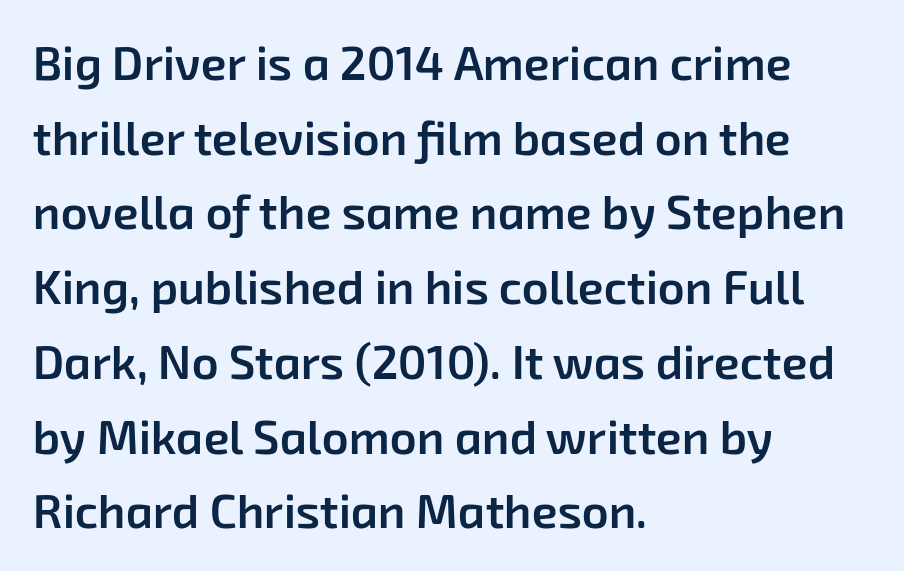
I'd call this a sans setting — the letters go barefoot. As a designer I'd log this as weight 600, semibold. The glyphs are unaccompanied by any horizontal stroke below them. Leading matches the norm, producing a regular column.
